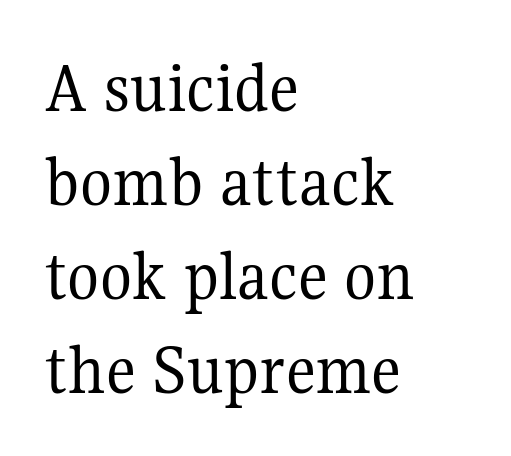
Q: Is the text bold? A: No.
Q: Is the text italic (slanted)? A: No, it is upright.
Q: Is the typeface a serif or a sans-serif typeface? A: Serif.
Q: Is the text underlined? A: No.
Q: How is the paragraph aligned? A: Left-aligned.
Q: Is the spacing between letters normal or unusually wide? A: Normal.
Q: Is the spacing between lines tight, normal or loose? A: Normal.
Q: Width (condensed, normal, or wide)? A: Normal.
Q: Stroke contrast? A: Medium.
Q: x-height? A: Medium.
Q: Monospaced? A: No.
